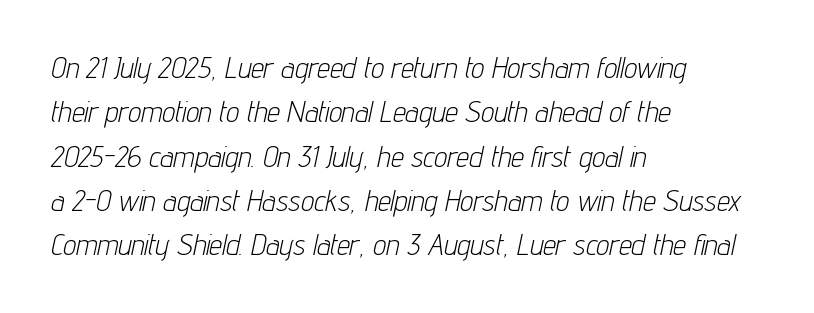
{"italic": "yes", "lean": "right", "slant_degrees": 12, "bold": "no", "weight": "light", "width": "condensed", "stroke_contrast": "low", "x_height": "medium", "monospaced": "no", "underline": "no", "align": "left", "line_spacing": "normal", "line_spacing_ratio": 1.53, "letter_spacing": "normal", "letter_spacing_em": 0.0, "glyph_px": 29}
